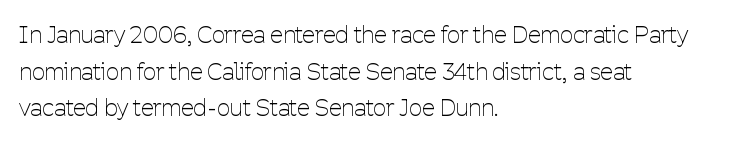
The image shows 23 px text type, upright; set left-aligned, normal line spacing (1.59x), normal letter spacing, not underlined.
